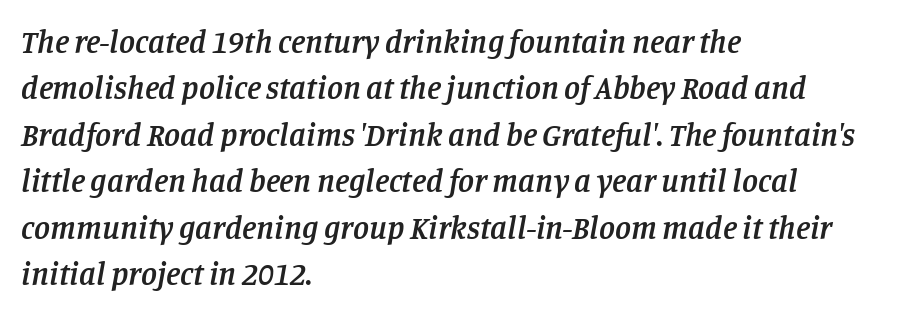
Do the characters align in a grid? No, the font is proportional. Serif or sans? Serif — the stroke terminals have little feet. You could call the tracking neutral — neither tight nor loose. Vertical spacing — default. The passage shown leans; its letterforms are oblique. Underline: absent.
